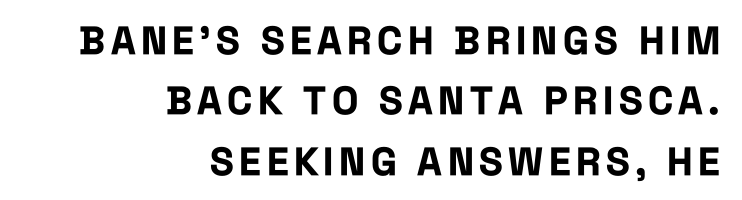
Plenty of ink on the page — the face is bold. Baseline-to-baseline distance is the conventional proportion of letter height. No feet cap the strokes, marking this as sans-serif type. These lines stack with their right ends in a neat column. Beneath every word, the page is bare.
